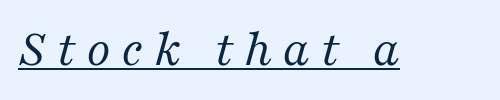
Q: Is the text bold? A: No.
Q: Is the text italic (slanted)? A: Yes, it leans right by about 16 degrees.
Q: Is the typeface a serif or a sans-serif typeface? A: Serif.
Q: Is the text underlined? A: Yes.
Q: Width (condensed, normal, or wide)? A: Normal.
Q: Stroke contrast? A: Medium.
Q: x-height? A: Medium.
Q: Monospaced? A: No.
